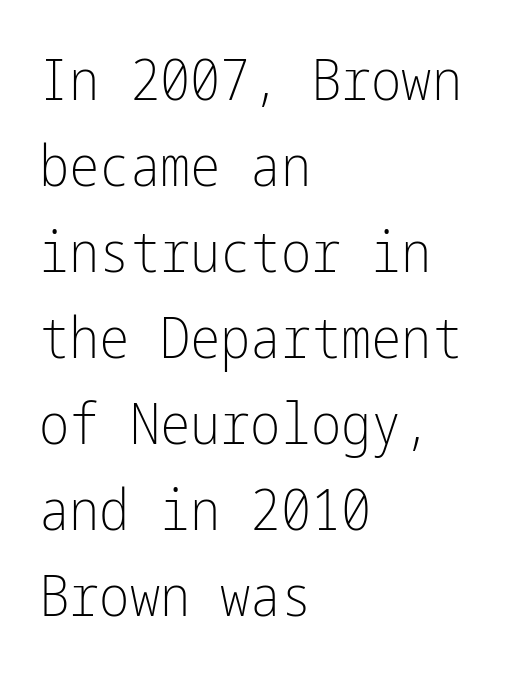
Q: Is the text bold? A: No.
Q: Is the text italic (slanted)? A: No, it is upright.
Q: Is the typeface a serif or a sans-serif typeface? A: Sans-serif.
Q: Is the text underlined? A: No.
Q: How is the paragraph aligned? A: Left-aligned.
Q: Is the spacing between letters normal or unusually wide? A: Normal.
Q: Is the spacing between lines tight, normal or loose? A: Normal.
Q: Width (condensed, normal, or wide)? A: Condensed.
Q: Stroke contrast? A: Low.
Q: x-height? A: Medium.
